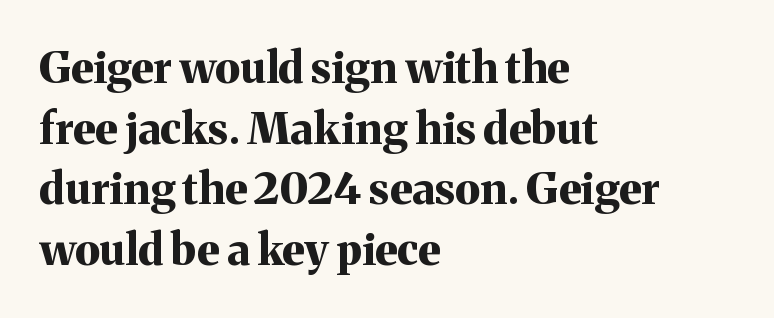
Q: Is the text bold? A: Yes.
Q: Is the text italic (slanted)? A: No, it is upright.
Q: Is the typeface a serif or a sans-serif typeface? A: Serif.
Q: Is the text underlined? A: No.
Q: How is the paragraph aligned? A: Left-aligned.
Q: Is the spacing between letters normal or unusually wide? A: Normal.
Q: Is the spacing between lines tight, normal or loose? A: Normal.
Q: Width (condensed, normal, or wide)? A: Normal.
Q: Stroke contrast? A: Medium.
Q: x-height? A: Medium.
Q: Monospaced? A: No.
